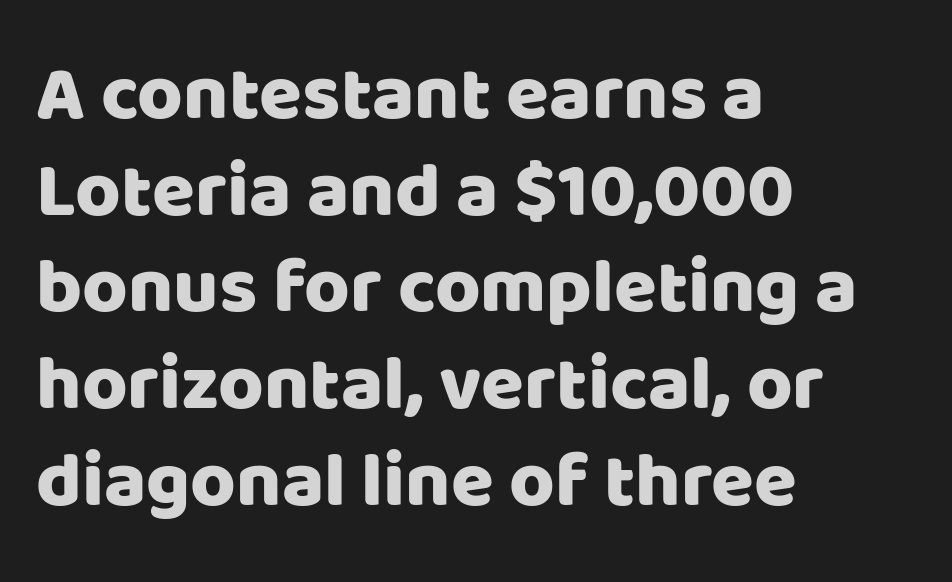
Q: Is the text italic (slanted)? A: No, it is upright.
Q: Is the typeface a serif or a sans-serif typeface? A: Sans-serif.
Q: Is the text underlined? A: No.
Q: How is the paragraph aligned? A: Left-aligned.
Q: Is the spacing between letters normal or unusually wide? A: Normal.
Q: Width (condensed, normal, or wide)? A: Normal.
Q: Stroke contrast? A: Low.
Q: x-height? A: Large.
Q: Monospaced? A: No.
